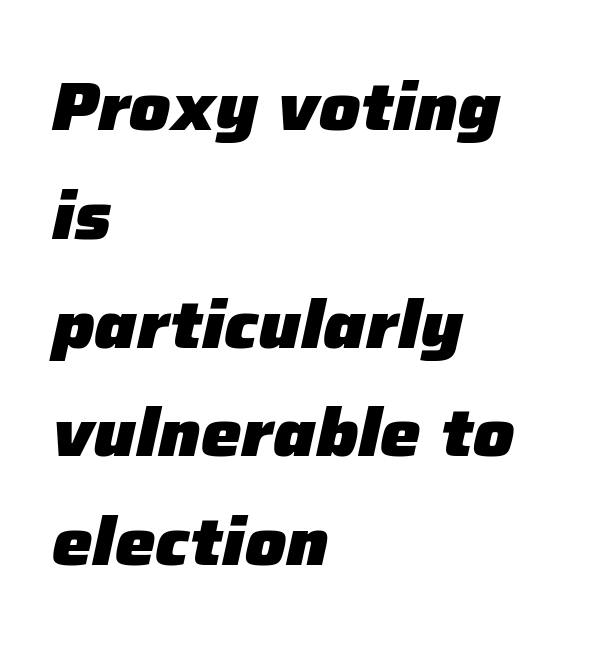
The image shows 68 px heavy type, italic (leaning right); set left-aligned, normal line spacing (1.6x), normal letter spacing, not underlined; low stroke contrast and a medium x-height.
